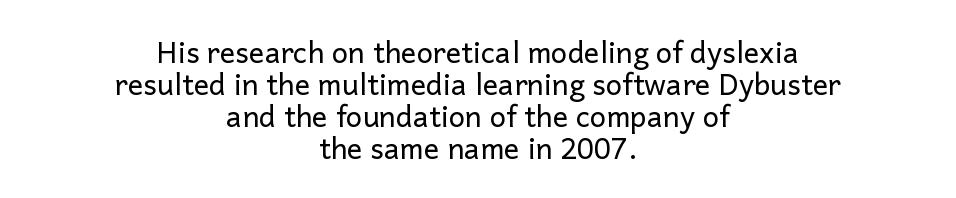
The image shows 29 px regular-weight sans-serif type, upright; set centered, tight line spacing (1.1x), normal letter spacing, not underlined; low stroke contrast and a medium x-height.
